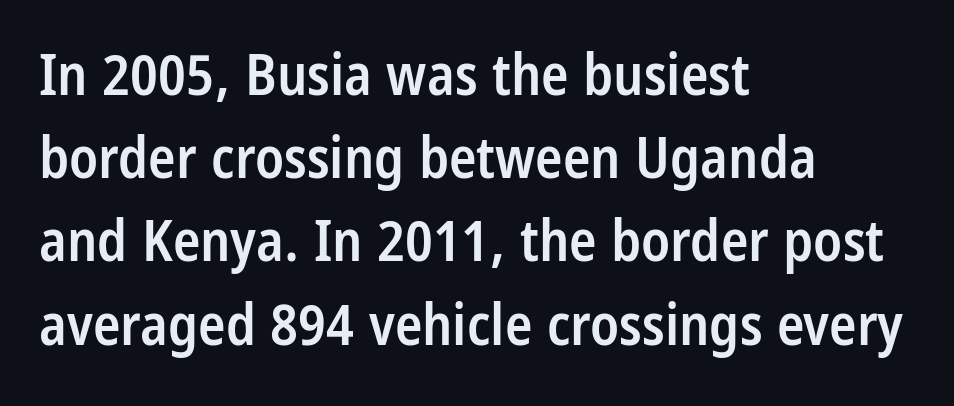
Q: Is the text bold? A: Semi-bold.
Q: Is the text italic (slanted)? A: No, it is upright.
Q: Is the typeface a serif or a sans-serif typeface? A: Sans-serif.
Q: Is the text underlined? A: No.
Q: How is the paragraph aligned? A: Left-aligned.
Q: Is the spacing between letters normal or unusually wide? A: Normal.
Q: Is the spacing between lines tight, normal or loose? A: Normal.
Q: Width (condensed, normal, or wide)? A: Condensed.
Q: Stroke contrast? A: Low.
Q: x-height? A: Large.
Q: Monospaced? A: No.
